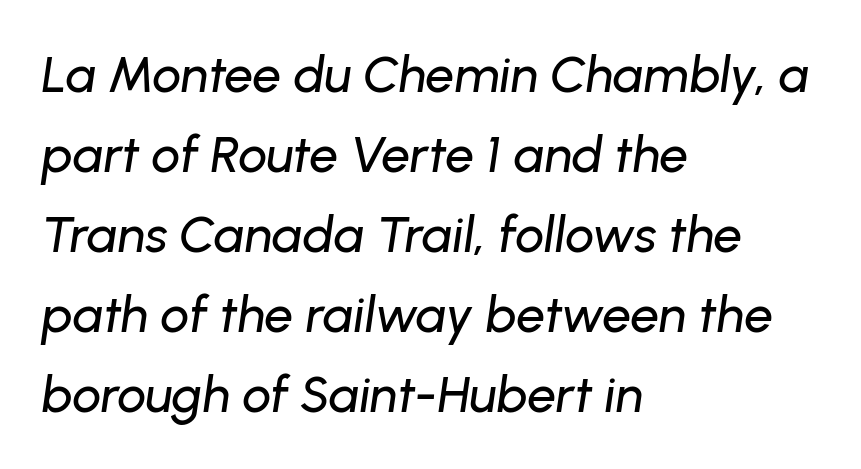
Q: Is the text italic (slanted)? A: Yes, it leans right by about 8 degrees.
Q: Is the text underlined? A: No.
Q: How is the paragraph aligned? A: Left-aligned.
Q: Is the spacing between letters normal or unusually wide? A: Normal.
Q: Is the spacing between lines tight, normal or loose? A: Normal.
Q: Width (condensed, normal, or wide)? A: Normal.
Q: Stroke contrast? A: Low.
Q: x-height? A: Medium.
Q: Monospaced? A: No.
